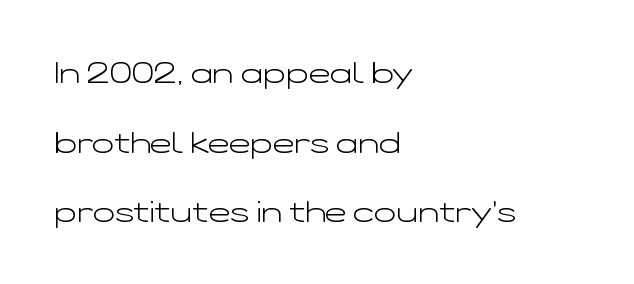
All the whitespace from short lines collects on the right. The weight tops out at a normal text grade. These lines are rendered in a variable-pitch font. The lettering stays uniformly vertical, giving the passage a roman look.
